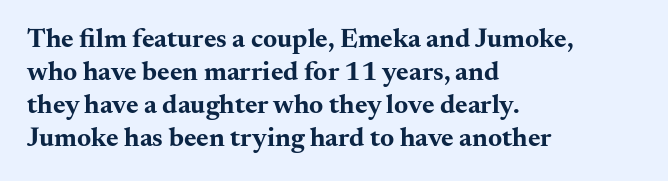
{"italic": "no", "bold": "yes", "underline": "no", "align": "left", "line_spacing_ratio": 1.22, "letter_spacing": "normal", "letter_spacing_em": 0.0, "glyph_px": 27}
